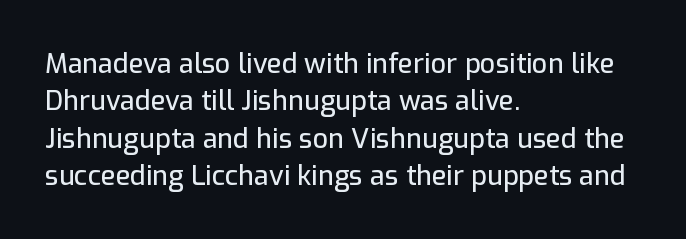
The image shows 27 px text type, upright; set left-aligned, normal line spacing (1.38x), normal letter spacing, not underlined.
